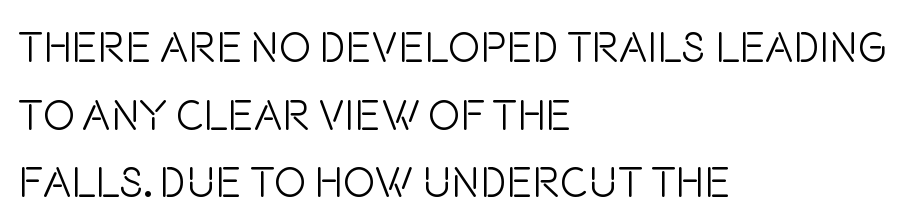
{"serif": "no", "italic": "no", "bold": "no", "weight": "light", "width": "condensed", "stroke_contrast": "low", "x_height": "large", "monospaced": "no", "underline": "no", "align": "left", "line_spacing": "normal", "line_spacing_ratio": 1.57, "letter_spacing": "normal", "letter_spacing_em": 0.0, "glyph_px": 43}
